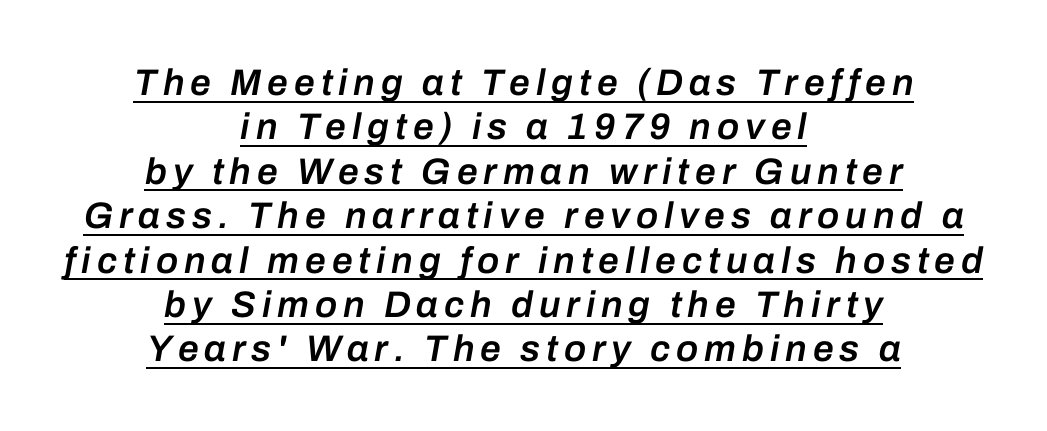
Q: Is the text bold? A: Semi-bold.
Q: Is the text italic (slanted)? A: Yes, it leans right by about 10 degrees.
Q: Is the text underlined? A: Yes.
Q: How is the paragraph aligned? A: Centered.
Q: Width (condensed, normal, or wide)? A: Normal.
Q: Stroke contrast? A: Low.
Q: x-height? A: Medium.
Q: Monospaced? A: No.
